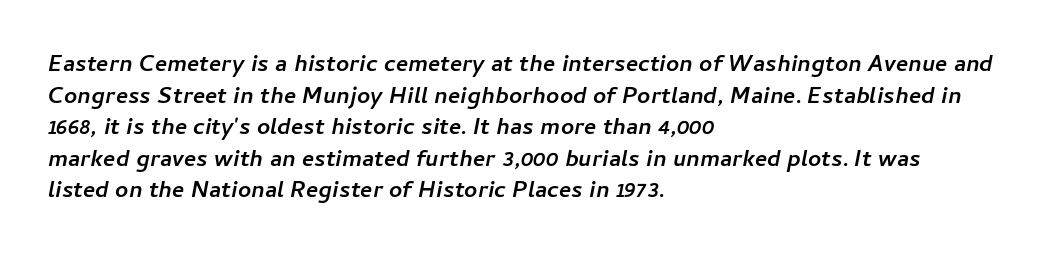
The image shows 23 px bold type, italic (leaning right); set left-aligned, normal line spacing (1.37x), normal letter spacing, not underlined.
